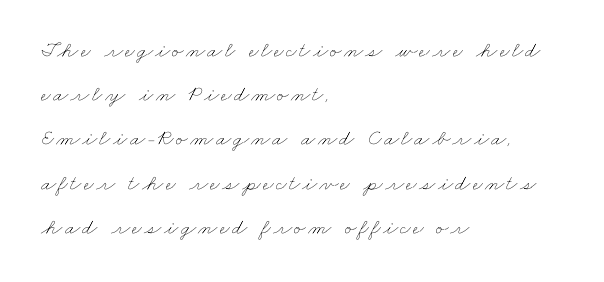
Words float on clear page, feet unadorned. If you drew a ruler down the left edge, every line would touch it. The line-height multiplier appears high, well above default. Stem width sits at or under what a default text font uses.
